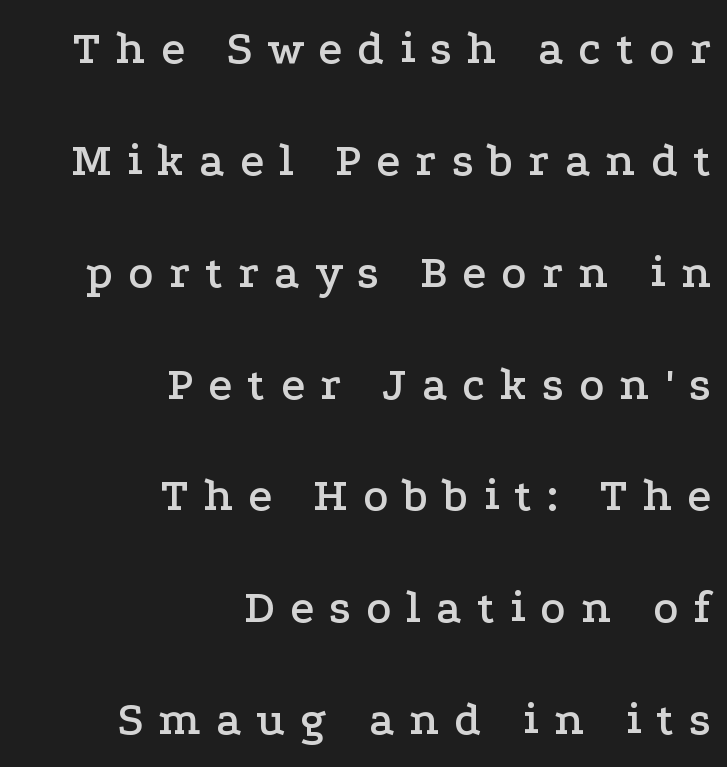
Q: Is the text italic (slanted)? A: No, it is upright.
Q: Is the typeface a serif or a sans-serif typeface? A: Serif.
Q: Is the text underlined? A: No.
Q: How is the paragraph aligned? A: Right-aligned.
Q: Is the spacing between letters normal or unusually wide? A: Unusually wide.
Q: Is the spacing between lines tight, normal or loose? A: Loose.
Q: Width (condensed, normal, or wide)? A: Wide.
Q: Stroke contrast? A: Low.
Q: x-height? A: Medium.
Q: Monospaced? A: No.
